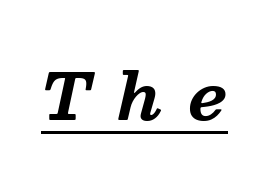
{"serif": "yes", "italic": "yes", "lean": "right", "slant_degrees": 13, "bold": "yes", "weight": "bold", "width": "normal", "stroke_contrast": "medium", "x_height": "medium", "monospaced": "no", "underline": "yes", "letter_spacing": "wide", "letter_spacing_em": 0.41, "glyph_px": 64}
